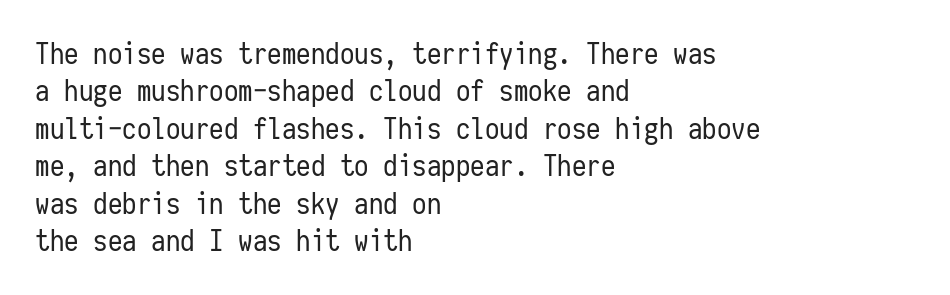
The image shows 29 px regular-weight, condensed sans-serif type, upright, monospaced; set left-aligned, normal line spacing (1.29x), normal letter spacing, not underlined; low stroke contrast and a medium x-height.
